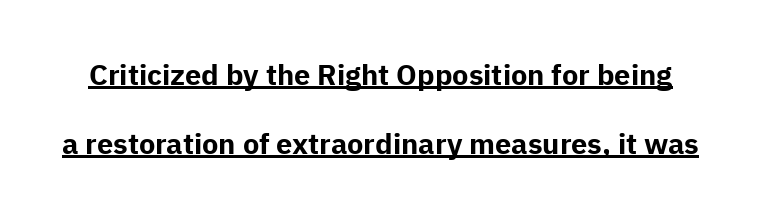
Q: Is the text bold? A: Yes.
Q: Is the text italic (slanted)? A: No, it is upright.
Q: Is the typeface a serif or a sans-serif typeface? A: Sans-serif.
Q: Is the text underlined? A: Yes.
Q: Is the spacing between letters normal or unusually wide? A: Normal.
Q: Is the spacing between lines tight, normal or loose? A: Loose.
Q: Width (condensed, normal, or wide)? A: Normal.
Q: Stroke contrast? A: Low.
Q: x-height? A: Medium.
Q: Monospaced? A: No.
